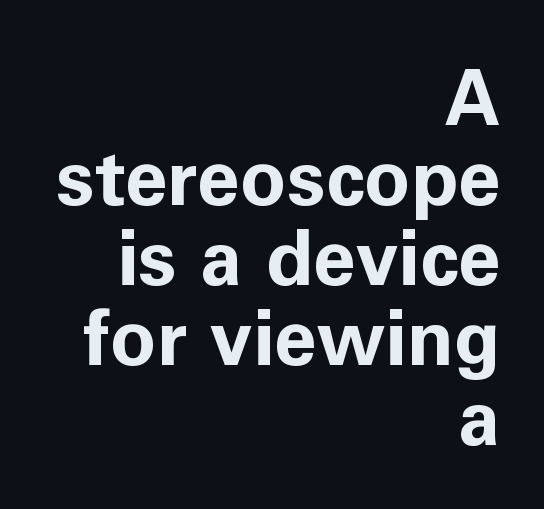
Q: Is the text bold? A: Yes.
Q: Is the text italic (slanted)? A: No, it is upright.
Q: Is the typeface a serif or a sans-serif typeface? A: Sans-serif.
Q: Is the text underlined? A: No.
Q: How is the paragraph aligned? A: Right-aligned.
Q: Is the spacing between letters normal or unusually wide? A: Normal.
Q: Is the spacing between lines tight, normal or loose? A: Tight.
Q: Width (condensed, normal, or wide)? A: Normal.
Q: Stroke contrast? A: Low.
Q: x-height? A: Medium.
Q: Monospaced? A: No.
